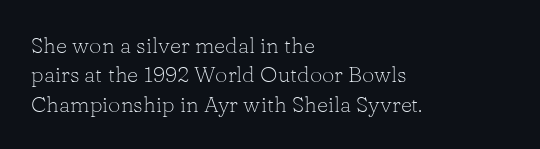
{"italic": "no", "bold": "no", "underline": "no", "align": "left", "line_spacing": "normal", "line_spacing_ratio": 1.34, "letter_spacing": "normal", "letter_spacing_em": 0.0, "glyph_px": 22}
